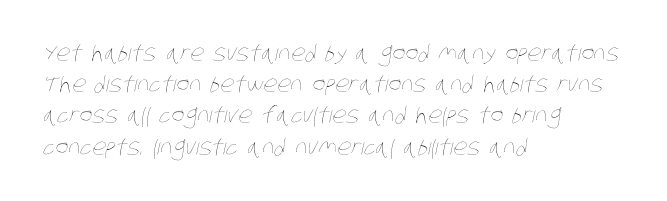
The image shows 22 px text type; set left-aligned, normal line spacing (1.42x), normal letter spacing, not underlined.
